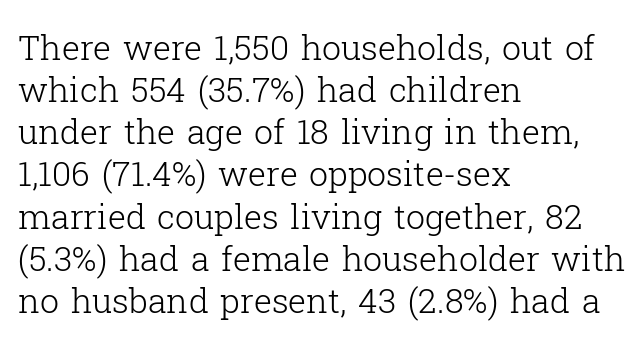
{"serif": "yes", "italic": "no", "bold": "no", "weight": "light", "width": "normal", "stroke_contrast": "low", "x_height": "medium", "monospaced": "no", "underline": "no", "align": "left", "line_spacing_ratio": 1.24, "letter_spacing": "normal", "letter_spacing_em": 0.0, "glyph_px": 34}
